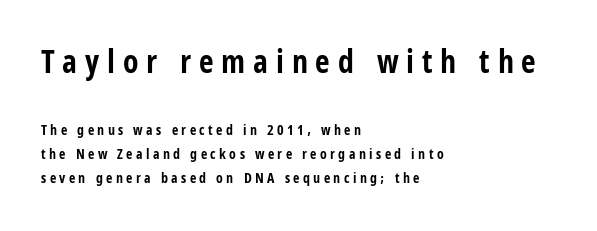
Italic? Not at all — the glyphs are vertical. The passage shown is typed in a proportional face where columns would drift. Compared with typical body copy, the letter spacing here is much looser. Weight check: bold — yes, fully. The paragraph has a hard left edge and a soft right edge. Between these two stacked blocks, the higher one wins on size.
